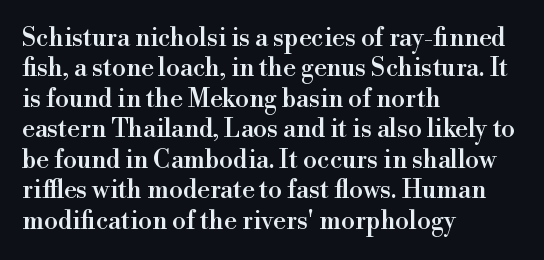
Q: Is the text italic (slanted)? A: No, it is upright.
Q: Is the text underlined? A: No.
Q: How is the paragraph aligned? A: Left-aligned.
Q: Is the spacing between letters normal or unusually wide? A: Normal.
